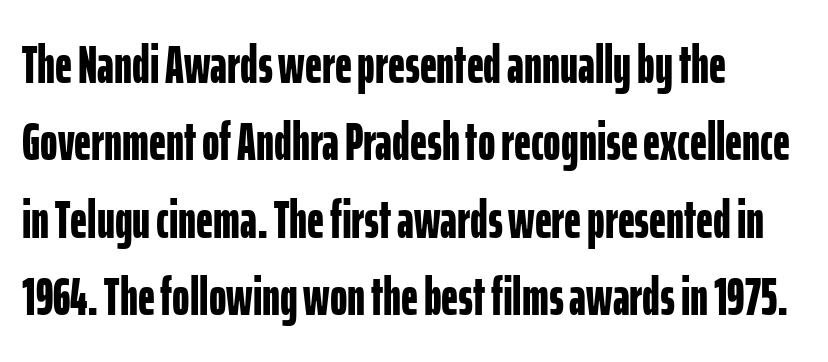
{"serif": "no", "italic": "no", "bold": "yes", "weight": "bold", "width": "condensed", "stroke_contrast": "low", "x_height": "medium", "monospaced": "no", "underline": "no", "align": "left", "line_spacing": "normal", "line_spacing_ratio": 1.46, "letter_spacing": "normal", "letter_spacing_em": 0.0, "glyph_px": 53}
